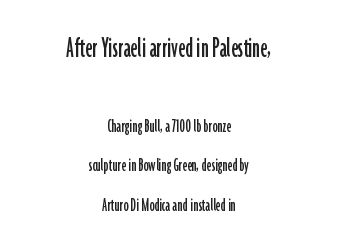
The image shows 30 px condensed sans-serif type, upright; set centered, loose line spacing (1.97x), normal letter spacing, not underlined; the first (top) block is 1.5x larger; low stroke contrast and a medium x-height.
